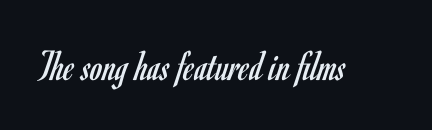
The image shows 44 px regular-weight, condensed sans-serif type; set normal letter spacing, not underlined; low stroke contrast and a small x-height.
